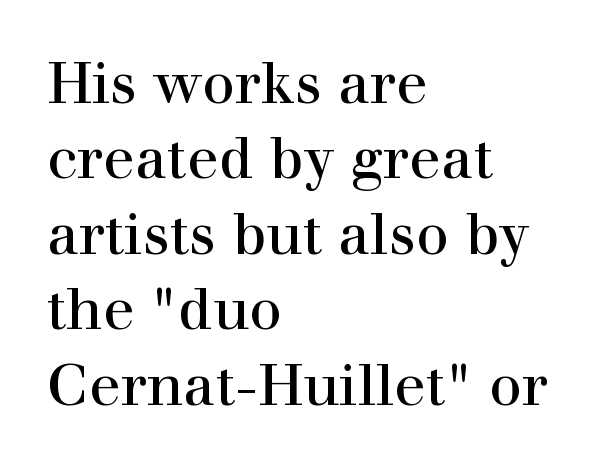
Proportional: the letters do not fall into vertical columns. Vertically, the passage feels balanced, rows spaced as you'd expect. In terms of posture, this sample is upright. Beneath every word, the page is bare. The typeface chosen for these lines features serifs. Letter spacing: default.
